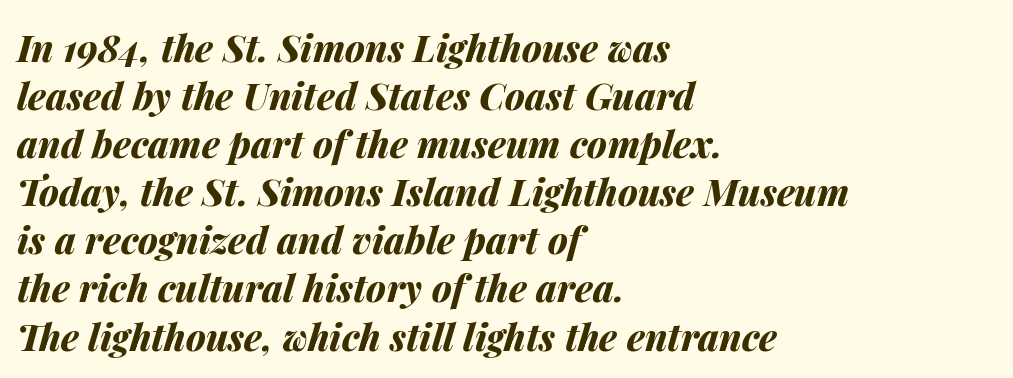
{"italic": "yes", "lean": "right", "slant_degrees": 14, "bold": "yes", "weight": "bold", "width": "normal", "stroke_contrast": "medium", "x_height": "medium", "monospaced": "no", "underline": "no", "align": "left", "line_spacing": "normal", "line_spacing_ratio": 1.3, "letter_spacing": "normal", "letter_spacing_em": 0.0, "glyph_px": 37}
